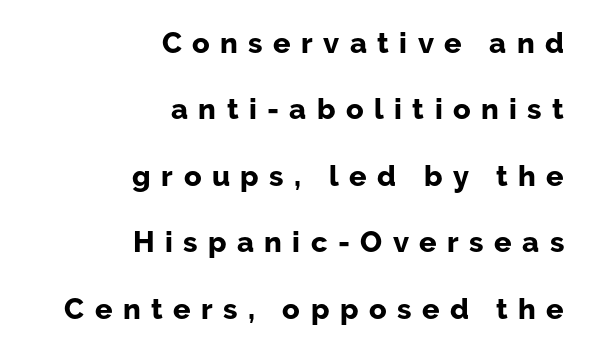
The image shows 29 px bold sans-serif type, upright; set right-aligned, loose line spacing (2.29x), unusually wide letter spacing (+0.36 em), not underlined; low stroke contrast and a medium x-height.
